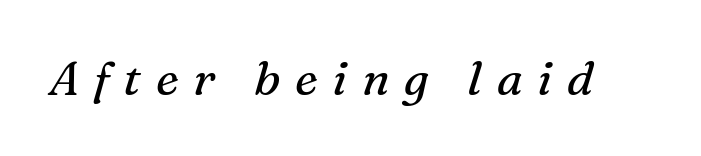
Plain, unruled lines of type. Is the letter spacing exaggerated? Yes — the characters are pushed far apart. I'd call this a serif setting — the letters wear small feet. This is oblique type, the kind used for emphasis or titles. Note the varied advance widths — an 'i' is clearly narrower than an 'm'. Letters have the restrained weight of plain body copy at most.
